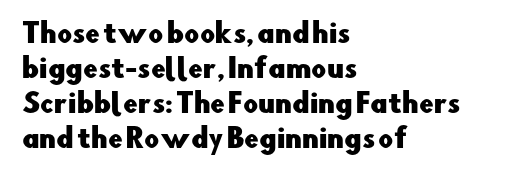
The letters stand straight up with perfectly vertical stems. Anything drawn beneath the words? Only blank space. Vertical spacing — default. Short note: letters normally spaced. Leftover space on each line is placed entirely after the last word.
